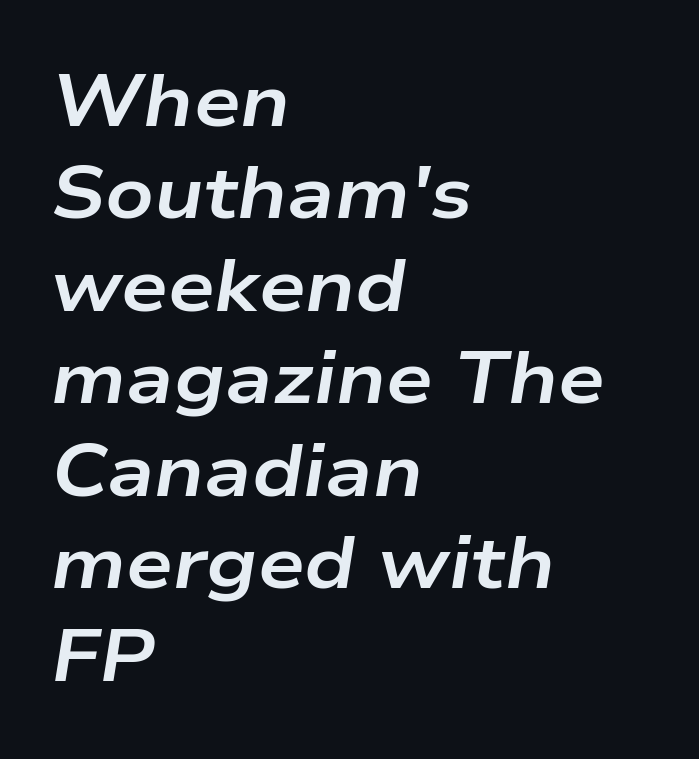
Descenders hang freely into open space. One-word summary of the alignment: left. Regarding leading, the lines here are spaced in the standard way. The passage shown is typed in a proportional face where columns would drift. Students, note that the glyphs here touch the page at normal intervals. The letters are bold, with thick, heavy strokes.
